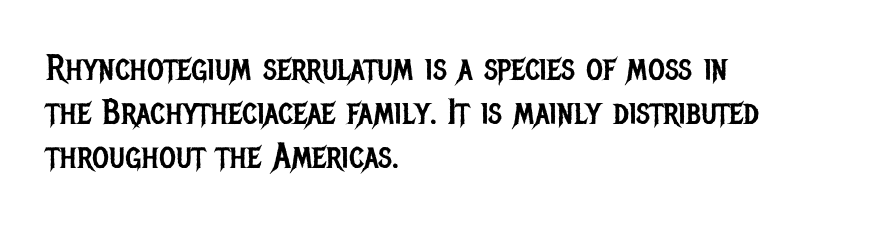
The image shows 36 px regular-weight, condensed sans-serif type, upright; set left-aligned, line spacing 1.22x, normal letter spacing, not underlined; low stroke contrast and a large x-height.
